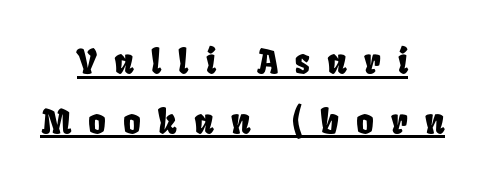
You could only call the tracking loose — the letters float apart. Casual observation: everything's sitting right in the middle. These characters rest on top of a visible drawn line. Note the varied advance widths — an 'i' is clearly narrower than an 'm'.
